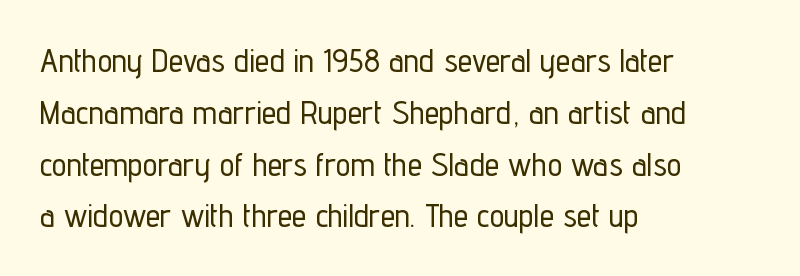
The specimen omits any rule beneath the text block's lines. A typesetter would label this face a sans. The passage shown is typed in a proportional face where columns would drift. Spacing between characters is what you'd get straight out of the box. The ragged edge is on the right, which tells us the setting is flush left.
